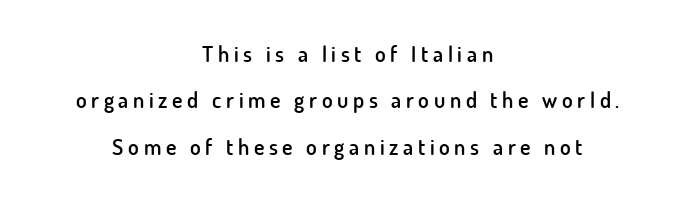
A somewhat darkened texture: the type is semibold rather than bold. Loosely led — the rows are spread out. The typography opts for an upright posture over an oblique one. A student would call this center alignment; a typographer would say set centered. Descenders are the only things crossing below the line.
